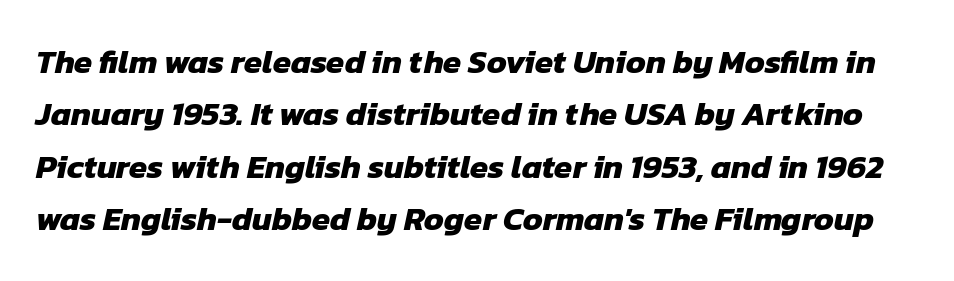
Q: Is the text bold? A: Yes.
Q: Is the typeface a serif or a sans-serif typeface? A: Sans-serif.
Q: Is the text underlined? A: No.
Q: Is the spacing between letters normal or unusually wide? A: Normal.
Q: Is the spacing between lines tight, normal or loose? A: Normal.
Q: Width (condensed, normal, or wide)? A: Normal.
Q: Stroke contrast? A: Low.
Q: x-height? A: Medium.
Q: Monospaced? A: No.
